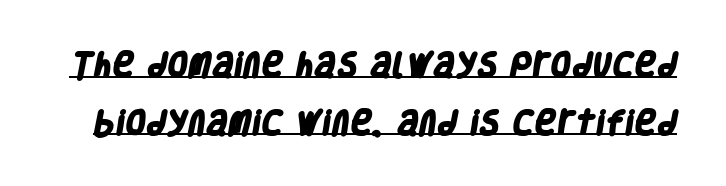
{"bold": "yes", "underline": "yes", "line_spacing": "loose", "line_spacing_ratio": 2.13, "letter_spacing": "normal", "letter_spacing_em": 0.0, "glyph_px": 27}
